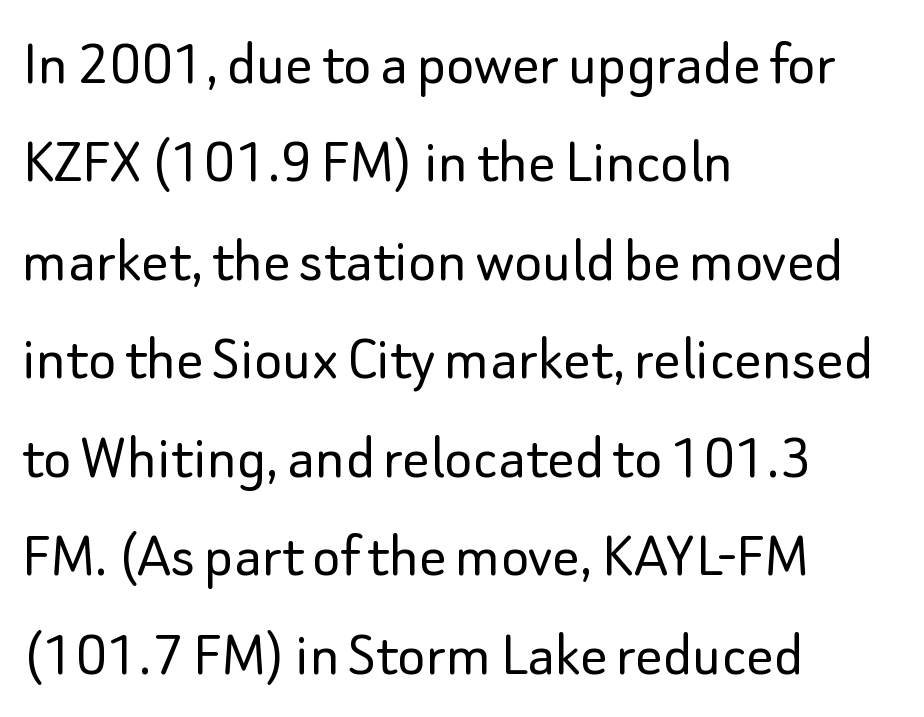
{"serif": "no", "italic": "no", "bold": "no", "weight": "light", "width": "normal", "stroke_contrast": "low", "x_height": "small", "monospaced": "no", "underline": "no", "align": "left", "line_spacing": "normal", "line_spacing_ratio": 1.47, "letter_spacing": "normal", "letter_spacing_em": 0.0, "glyph_px": 67}
